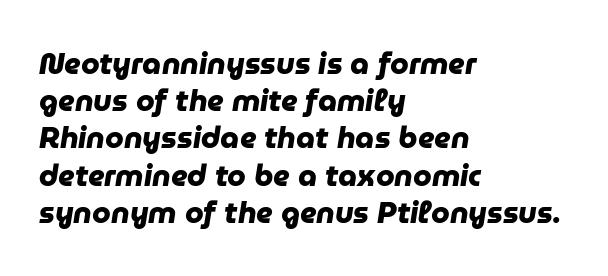
{"serif": "no", "bold": "yes", "weight": "heavy", "width": "normal", "stroke_contrast": "low", "x_height": "medium", "monospaced": "no", "underline": "no", "align": "left", "line_spacing_ratio": 1.24, "letter_spacing": "normal", "letter_spacing_em": 0.0, "glyph_px": 30}
